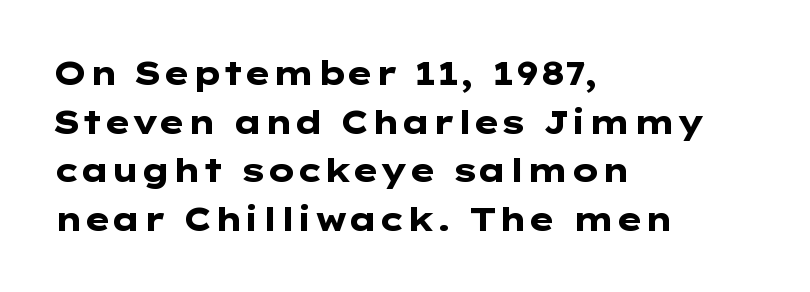
Q: Is the text bold? A: Yes.
Q: Is the text italic (slanted)? A: No, it is upright.
Q: Is the typeface a serif or a sans-serif typeface? A: Sans-serif.
Q: Is the text underlined? A: No.
Q: How is the paragraph aligned? A: Left-aligned.
Q: Is the spacing between letters normal or unusually wide? A: Normal.
Q: Is the spacing between lines tight, normal or loose? A: Normal.
Q: Width (condensed, normal, or wide)? A: Wide.
Q: Stroke contrast? A: Low.
Q: x-height? A: Medium.
